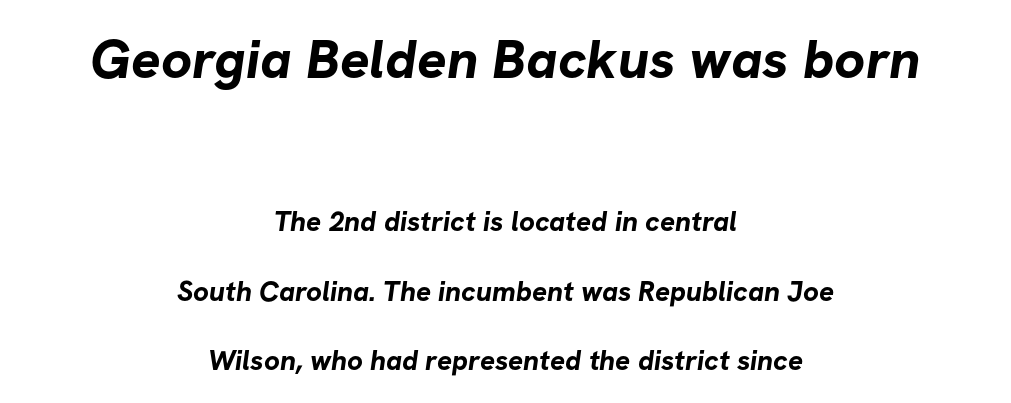
The image shows 55 px bold sans-serif type; set centered, loose line spacing (2.48x), normal letter spacing, not underlined; the first (top) block is 1.96x larger; low stroke contrast and a medium x-height.
